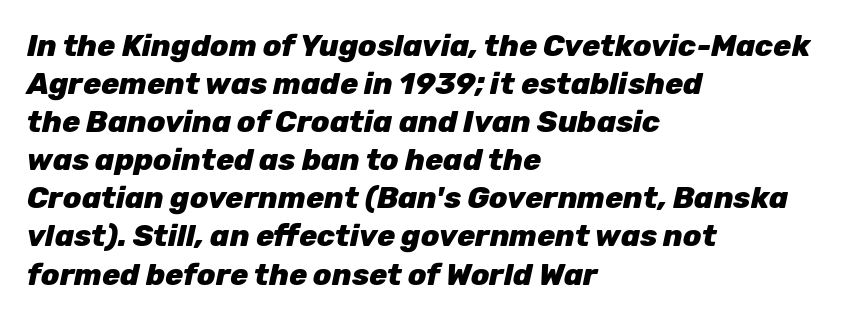
The image shows 30 px heavy type, italic (leaning right); set left-aligned, normal line spacing (1.27x), normal letter spacing, not underlined; low stroke contrast and a medium x-height.
